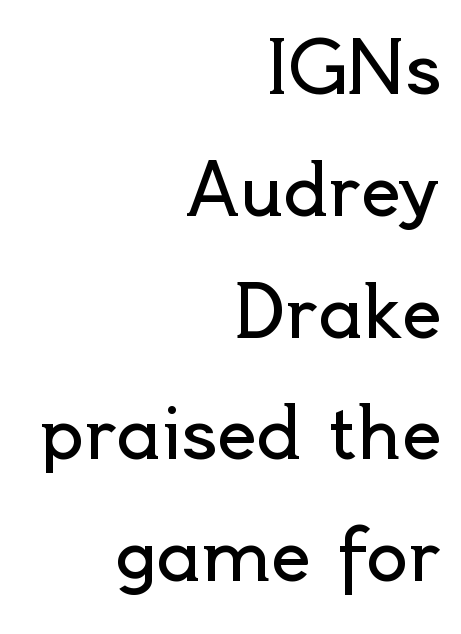
Q: Is the text bold? A: No.
Q: Is the text italic (slanted)? A: No, it is upright.
Q: Is the typeface a serif or a sans-serif typeface? A: Sans-serif.
Q: Is the text underlined? A: No.
Q: How is the paragraph aligned? A: Right-aligned.
Q: Is the spacing between letters normal or unusually wide? A: Normal.
Q: Width (condensed, normal, or wide)? A: Normal.
Q: x-height? A: Small.
Q: Monospaced? A: No.
